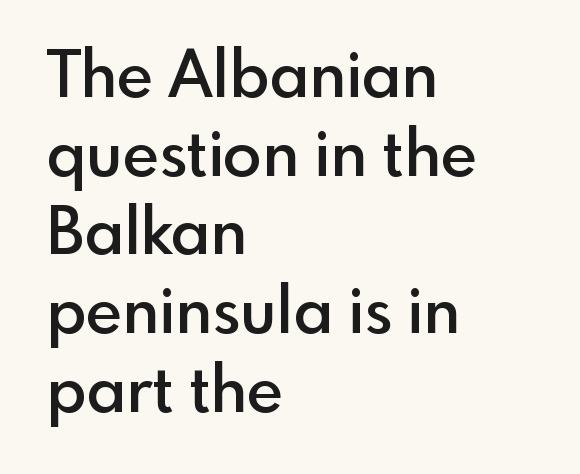
{"serif": "no", "italic": "no", "bold": "semi", "weight": "semibold", "width": "normal", "x_height": "small", "monospaced": "no", "underline": "no", "align": "left", "line_spacing_ratio": 1.23, "letter_spacing": "normal", "letter_spacing_em": 0.0, "glyph_px": 64}
